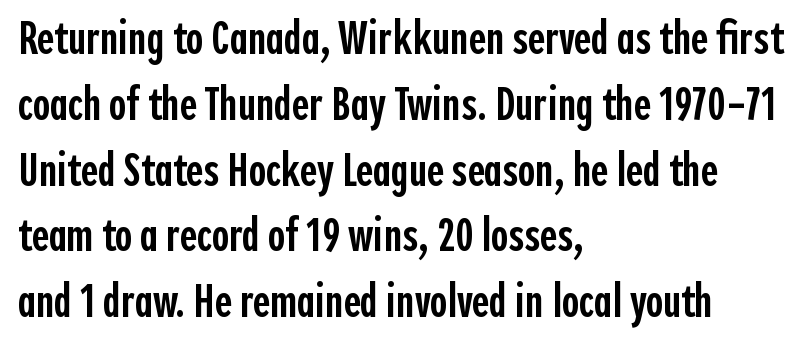
The image shows 47 px semibold, condensed sans-serif type, upright; set left-aligned, normal line spacing (1.4x), normal letter spacing, not underlined; a medium x-height.
